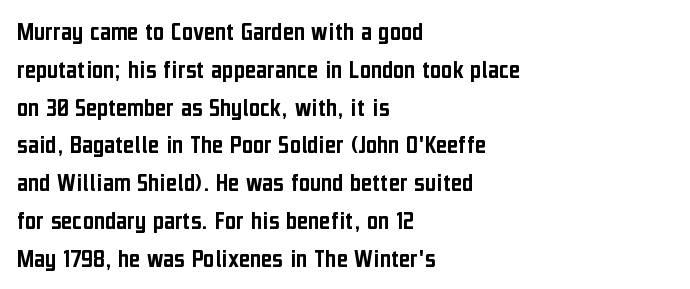
{"italic": "no", "underline": "no", "align": "left", "line_spacing": "normal", "line_spacing_ratio": 1.4, "letter_spacing": "normal", "letter_spacing_em": 0.0, "glyph_px": 27}
